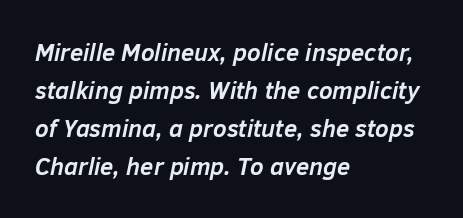
The image shows 24 px bold type, italic (leaning right); set left-aligned, normal line spacing (1.59x), normal letter spacing, not underlined.
